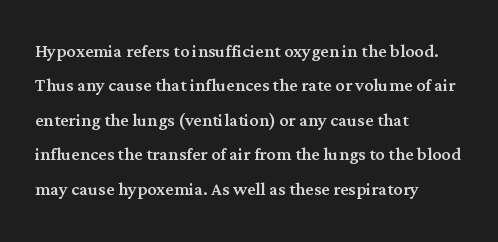
Q: Is the text italic (slanted)? A: No, it is upright.
Q: Is the text underlined? A: No.
Q: How is the paragraph aligned? A: Left-aligned.
Q: Is the spacing between letters normal or unusually wide? A: Normal.
Q: Is the spacing between lines tight, normal or loose? A: Normal.
